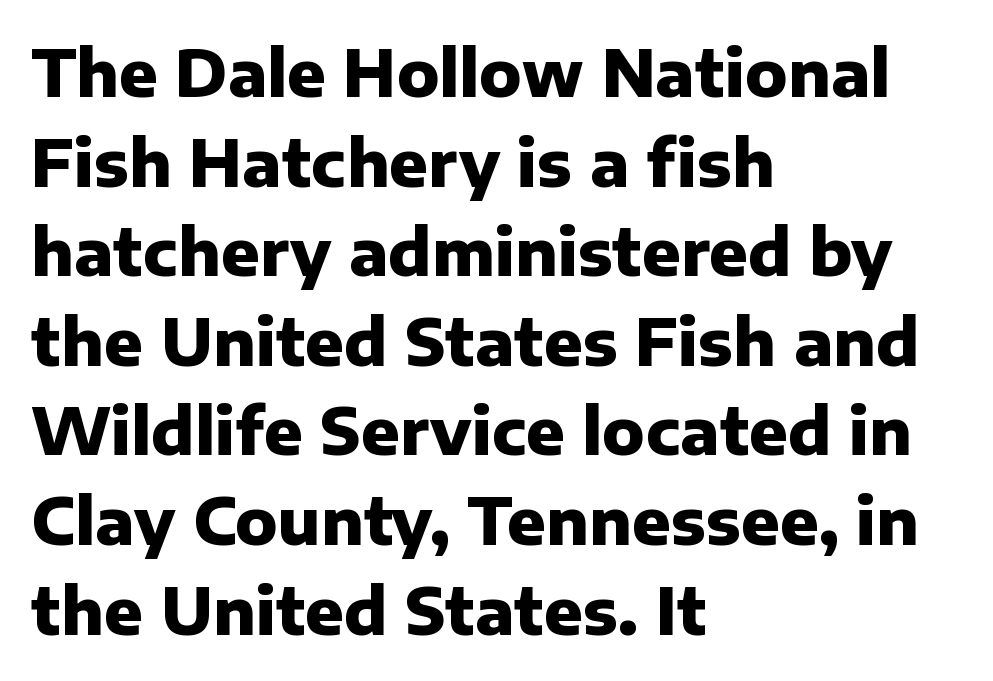
Tracking value appears to be zero — textbook default spacing. Do the letters lean? They stand straight. Words float on clear page, feet unadorned. A normal amount of white space separates one row of letters from the next. Plenty of ink on the page — the face is bold. Each letter keeps its own natural width here, so spacing adapts to shape.
